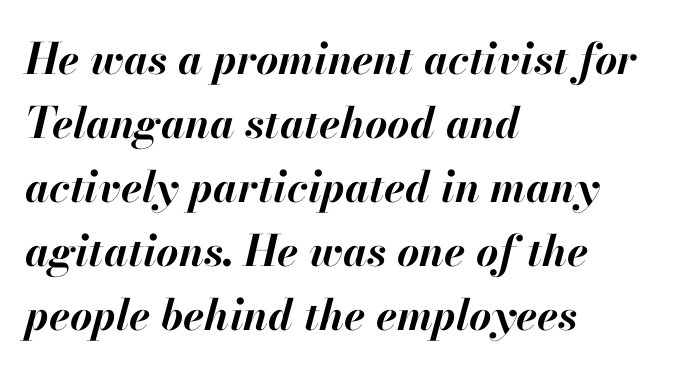
{"italic": "yes", "lean": "right", "slant_degrees": 13, "bold": "yes", "weight": "bold", "width": "normal", "stroke_contrast": "high", "x_height": "small", "monospaced": "no", "underline": "no", "align": "left", "line_spacing": "normal", "line_spacing_ratio": 1.49, "letter_spacing": "normal", "letter_spacing_em": 0.0, "glyph_px": 43}
